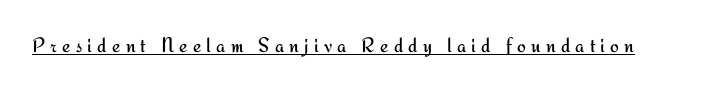
The image shows 21 px text type, upright; set unusually wide letter spacing (+0.25 em), underlined.
